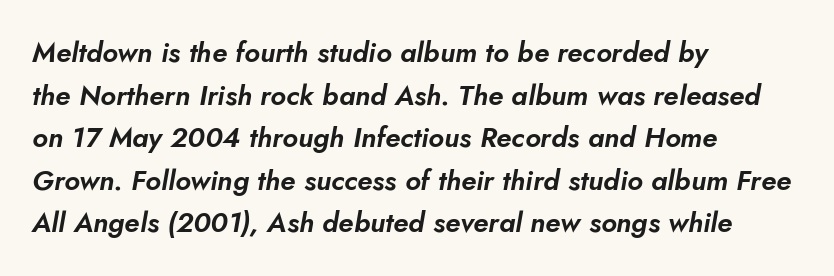
Is this a fixed-width face? No — the glyphs have proportional, varying widths. Is the letter spacing exaggerated? No — it looks like the ordinary default. The paragraph has a hard left edge and a soft right edge. The designer left line spacing at the default. Just letters on the line, the space beneath them empty. Emphasis-style slanted type is in use.
